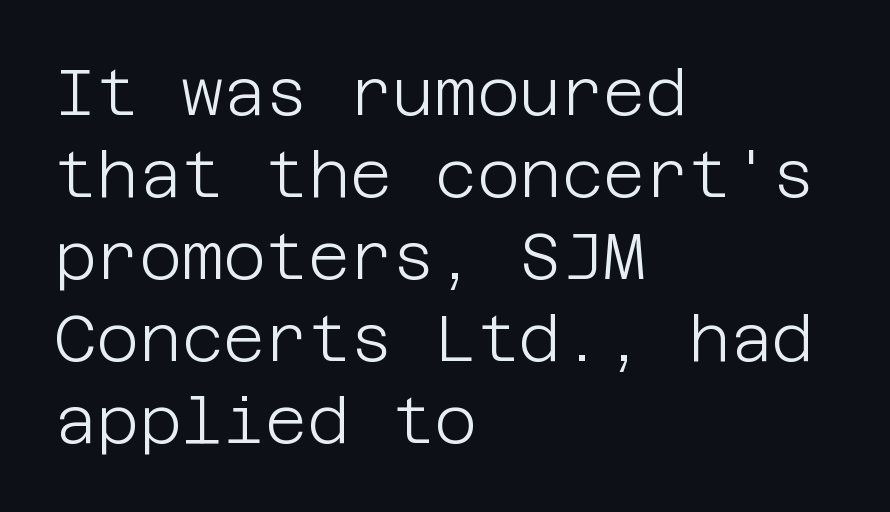
The image shows 65 px light sans-serif type, upright; set left-aligned, normal line spacing (1.26x), normal letter spacing, not underlined; low stroke contrast and a large x-height.
